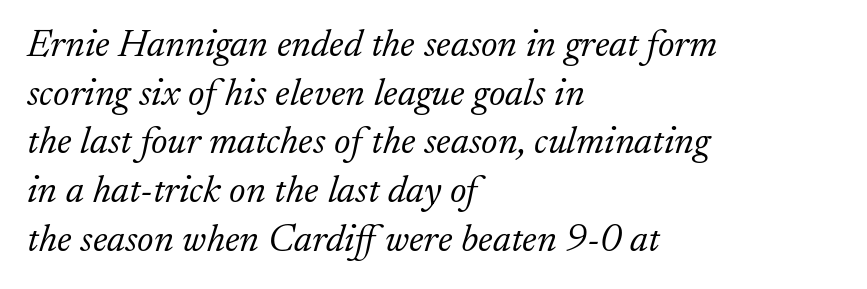
{"serif": "yes", "italic": "yes", "lean": "right", "slant_degrees": 17, "bold": "no", "weight": "light", "width": "normal", "stroke_contrast": "low", "x_height": "small", "monospaced": "no", "underline": "no", "align": "left", "line_spacing": "normal", "line_spacing_ratio": 1.25, "letter_spacing": "normal", "letter_spacing_em": 0.0, "glyph_px": 39}
